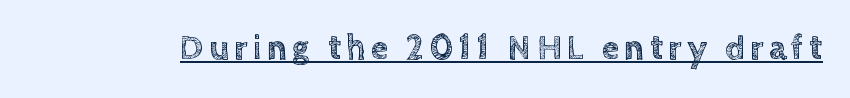
{"italic": "no", "width": "normal", "x_height": "large", "monospaced": "no", "underline": "yes", "glyph_px": 35}
